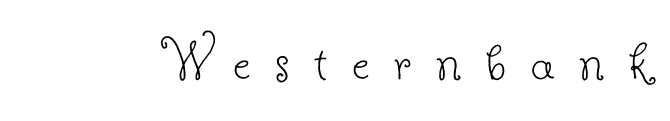
{"serif": "yes", "italic": "no", "bold": "no", "weight": "thin", "width": "normal", "stroke_contrast": "low", "x_height": "small", "monospaced": "no", "underline": "no", "letter_spacing": "wide", "letter_spacing_em": 0.4, "glyph_px": 62}
